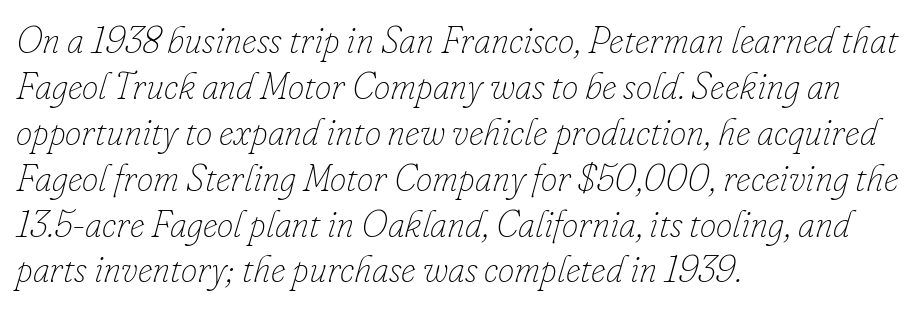
The image shows 37 px thin type, italic (leaning right); set left-aligned, line spacing 1.24x, normal letter spacing, not underlined; low stroke contrast and a small x-height.
